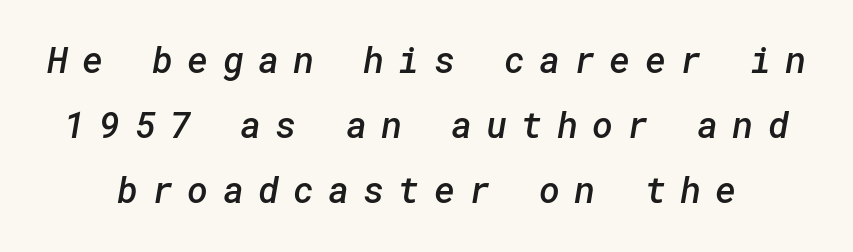
The image shows 36 px semibold sans-serif type; set line spacing 1.81x, unusually wide letter spacing (+0.39 em), not underlined; low stroke contrast and a medium x-height.
